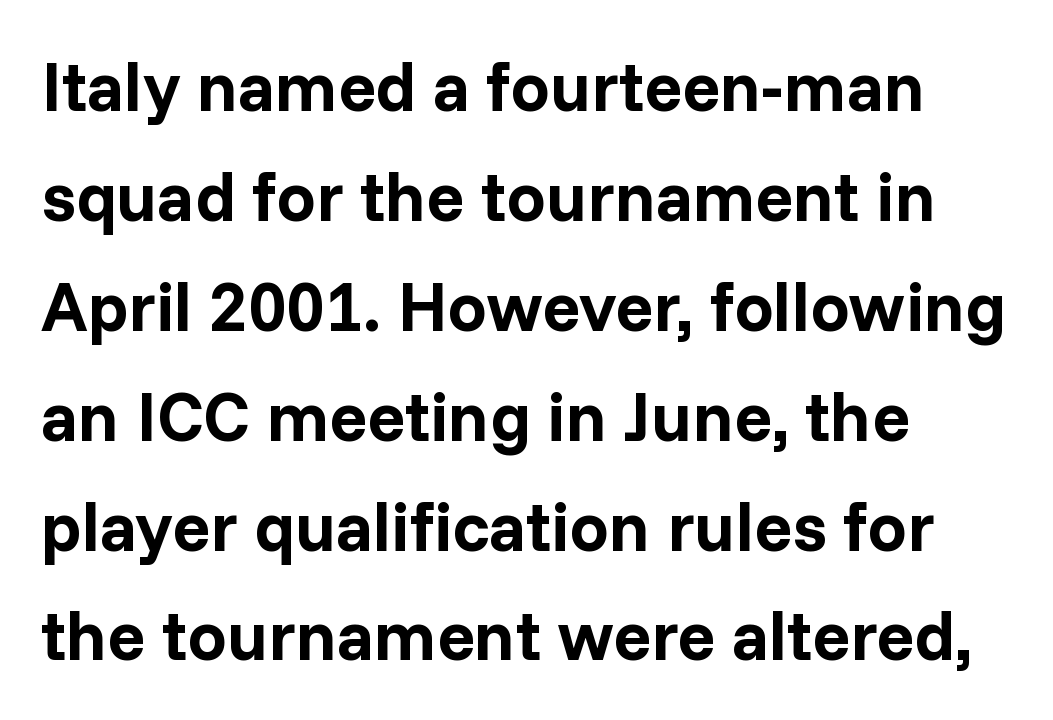
{"serif": "no", "italic": "no", "bold": "yes", "weight": "bold", "width": "normal", "stroke_contrast": "low", "x_height": "medium", "monospaced": "no", "underline": "no", "align": "left", "line_spacing": "normal", "line_spacing_ratio": 1.57, "letter_spacing": "normal", "letter_spacing_em": 0.0, "glyph_px": 70}
